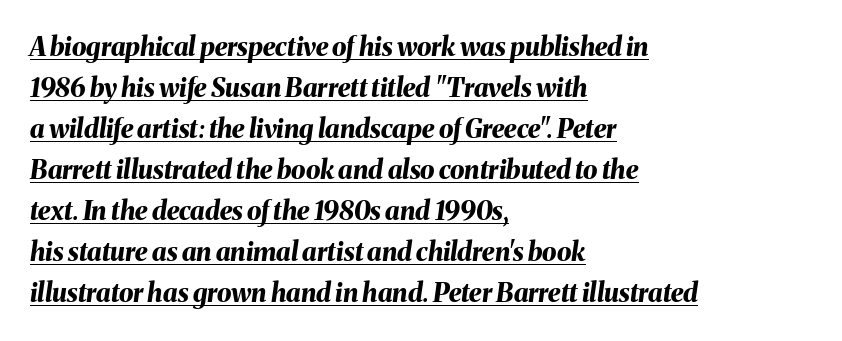
The image shows 26 px bold type, italic (leaning right); set left-aligned, normal line spacing (1.58x), normal letter spacing, underlined.
